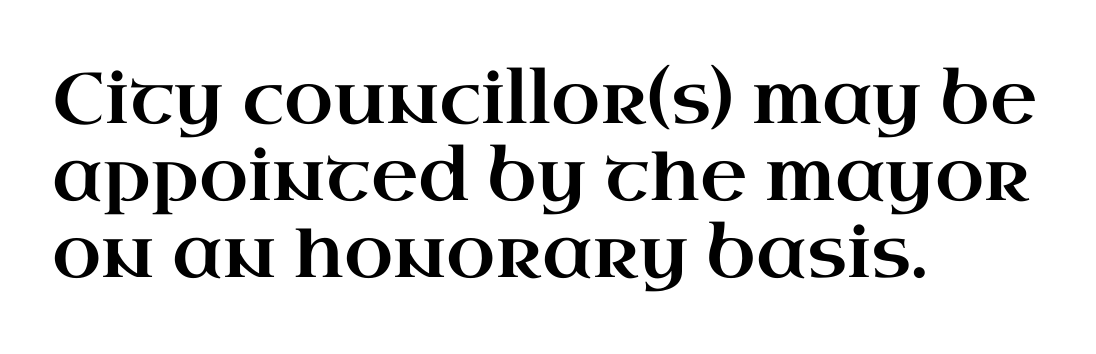
{"serif": "yes", "italic": "no", "width": "wide", "stroke_contrast": "high", "x_height": "small", "monospaced": "no", "underline": "no", "align": "left", "line_spacing": "tight", "line_spacing_ratio": 1.07, "letter_spacing": "normal", "letter_spacing_em": 0.0, "glyph_px": 72}
